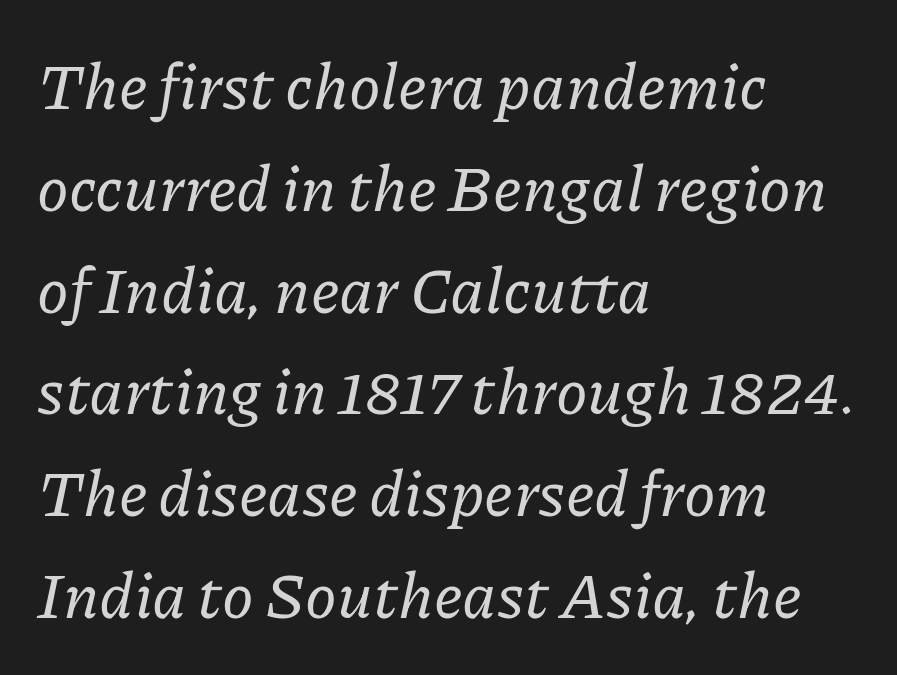
The image shows 64 px serif type, italic (leaning right); set left-aligned, normal line spacing (1.59x), normal letter spacing, not underlined; low stroke contrast and a medium x-height.
